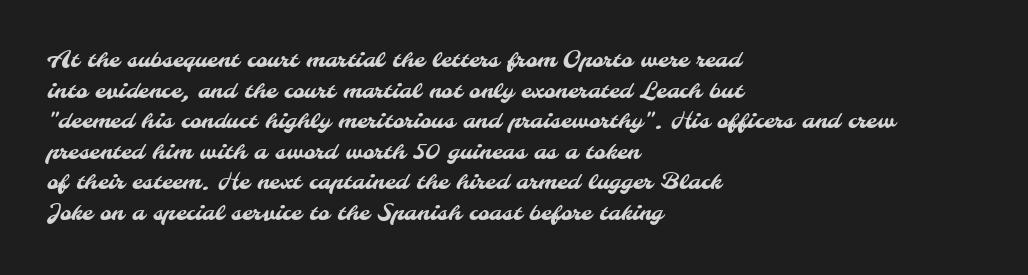
The passage shown is not underscored anywhere. Look at the tracking — it's just the regular setting, nothing added. Compared with typical paragraphs, the rows here are spaced about the same. The text block is weighted toward the left margin, trailing off unevenly rightward.
